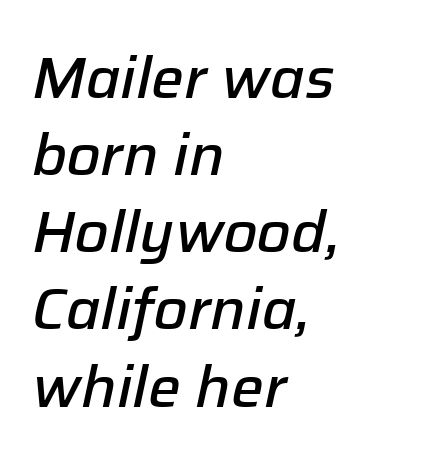
Rendered with sloped, italic letterforms. Line starts are locked; line ends wander. The string is rendered with underlining switched off. The characters look somewhat weighty, a semibold short of true bold.
